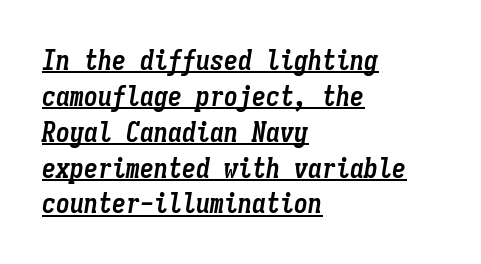
{"italic": "yes", "lean": "right", "slant_degrees": 9, "bold": "yes", "weight": "semibold", "width": "condensed", "stroke_contrast": "low", "x_height": "medium", "monospaced": "yes", "underline": "yes", "align": "left", "line_spacing": "normal", "line_spacing_ratio": 1.28, "letter_spacing": "normal", "letter_spacing_em": 0.0, "glyph_px": 28}
